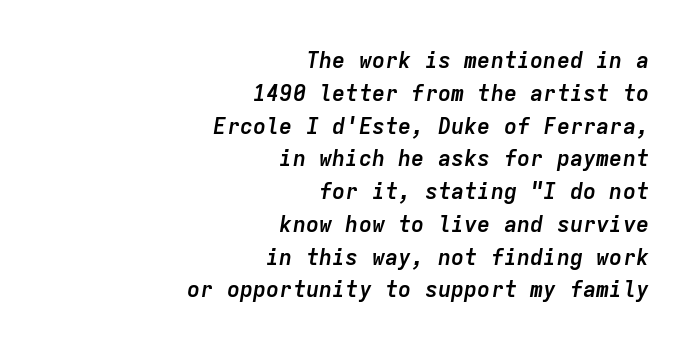
{"italic": "yes", "lean": "right", "slant_degrees": 9, "bold": "yes", "underline": "no", "align": "right", "line_spacing": "normal", "line_spacing_ratio": 1.49, "letter_spacing": "normal", "letter_spacing_em": 0.0, "glyph_px": 22}
